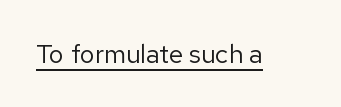
The image shows 26 px text type, upright; set normal letter spacing, underlined.
